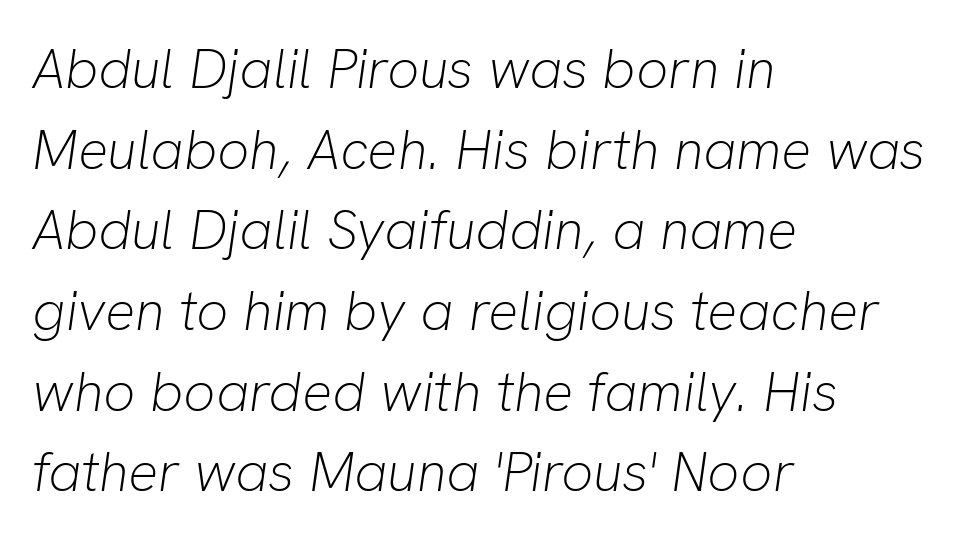
The image shows 56 px light type, italic (leaning right); set left-aligned, normal line spacing (1.44x), normal letter spacing, not underlined; low stroke contrast and a medium x-height.
